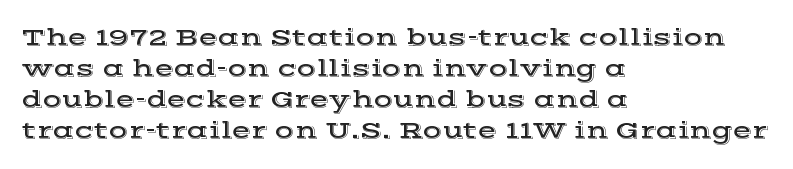
The image shows 25 px text type, upright; set left-aligned, line spacing 1.24x, normal letter spacing, not underlined.
